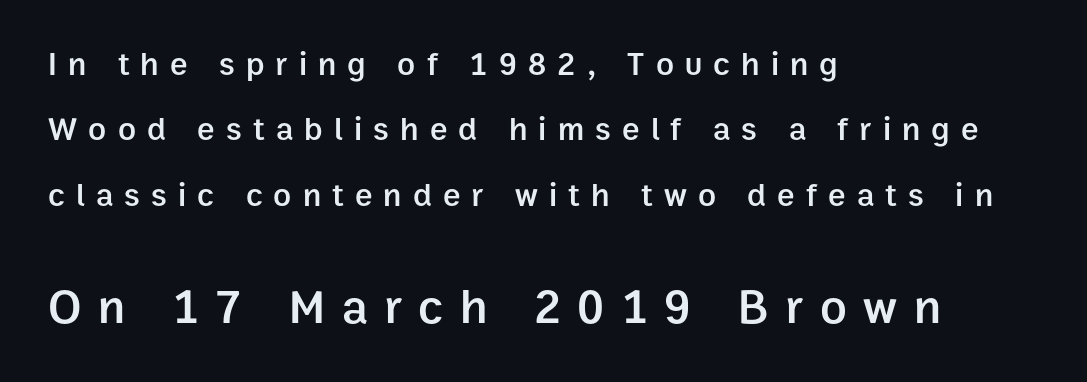
Q: Is the text bold? A: Semi-bold.
Q: Is the text italic (slanted)? A: No, it is upright.
Q: Is the typeface a serif or a sans-serif typeface? A: Sans-serif.
Q: Is the text underlined? A: No.
Q: How is the paragraph aligned? A: Left-aligned.
Q: Is the spacing between letters normal or unusually wide? A: Unusually wide.
Q: Is the spacing between lines tight, normal or loose? A: Loose.
Q: Which block of text is set in a larger size, the first (top) or the second (bottom)? A: The second (bottom) one.
Q: Width (condensed, normal, or wide)? A: Normal.
Q: Stroke contrast? A: Low.
Q: x-height? A: Medium.
Q: Monospaced? A: No.
